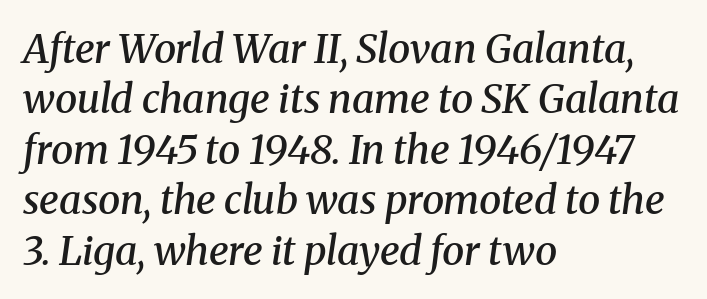
The image shows 40 px semibold serif type, italic (leaning right); set left-aligned, normal line spacing (1.26x), normal letter spacing, not underlined; medium stroke contrast and a medium x-height.
